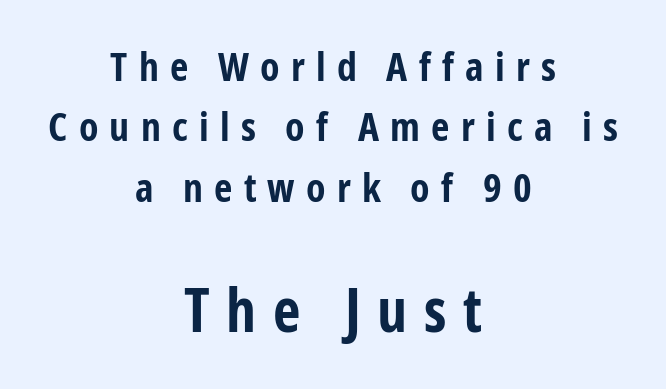
Summary of weight: heavy, a full bold. This sample uses an upright cut, with every glyph sitting square on the baseline. The face used here is a sans, in the tradition of grotesques and geometrics. Successive baselines arrive at the customary interval. Looks like regular typesetting: each glyph gets only the width it needs.
